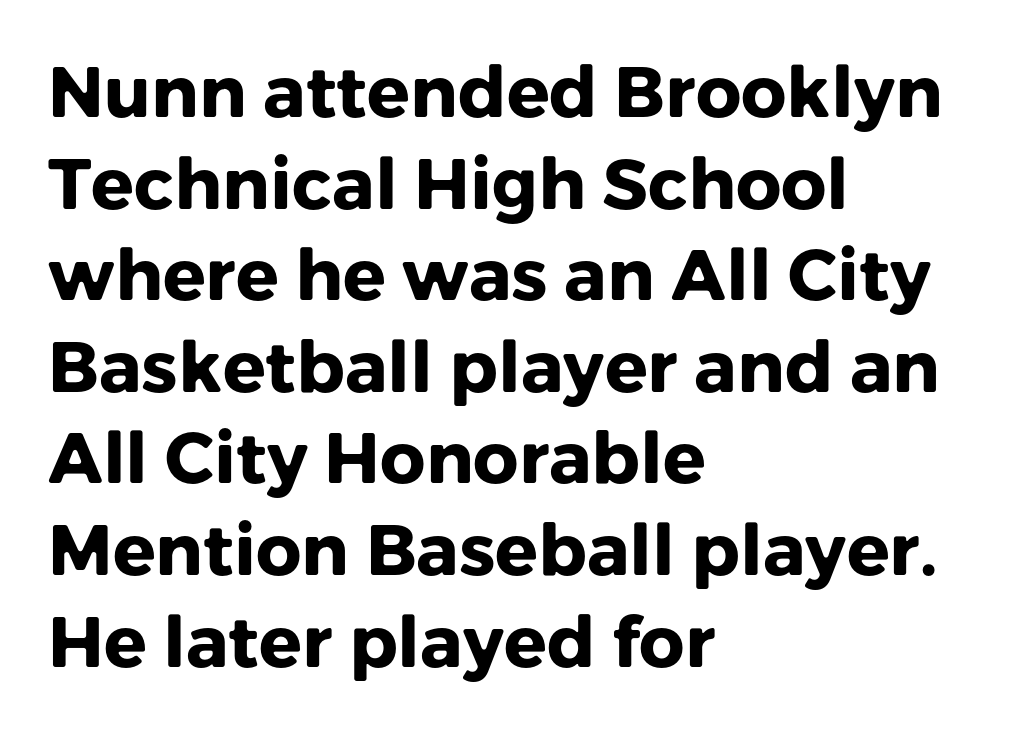
The image shows 71 px heavy sans-serif type, upright; set left-aligned, normal line spacing (1.29x), normal letter spacing, not underlined; low stroke contrast and a medium x-height.
